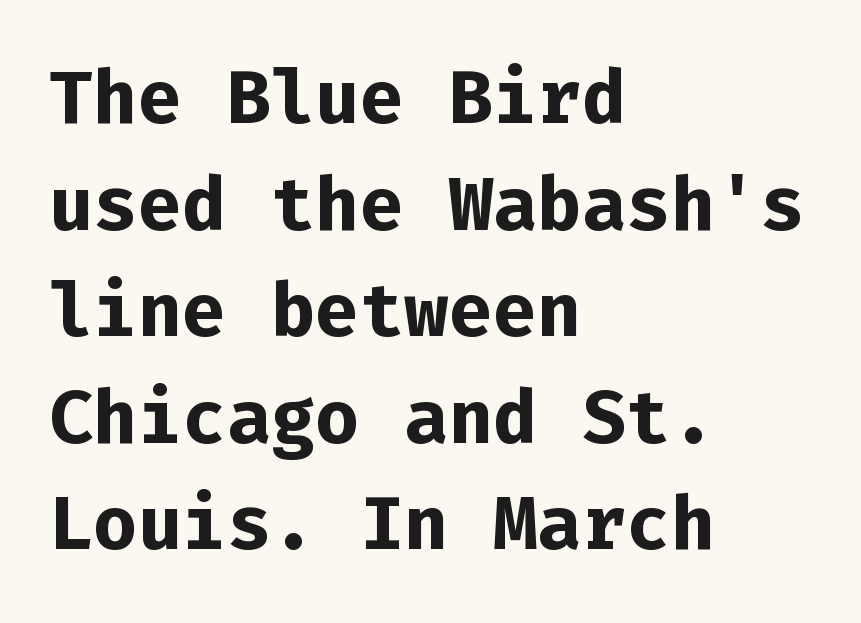
Regular leading. There is no visible air inserted between adjacent glyphs. A typesetter would mark this as roman, not italic. Strong, thick strokes mark this as bold type. Beneath every word, the page is bare. The passage is arranged the way most books set body copy — flush left.
